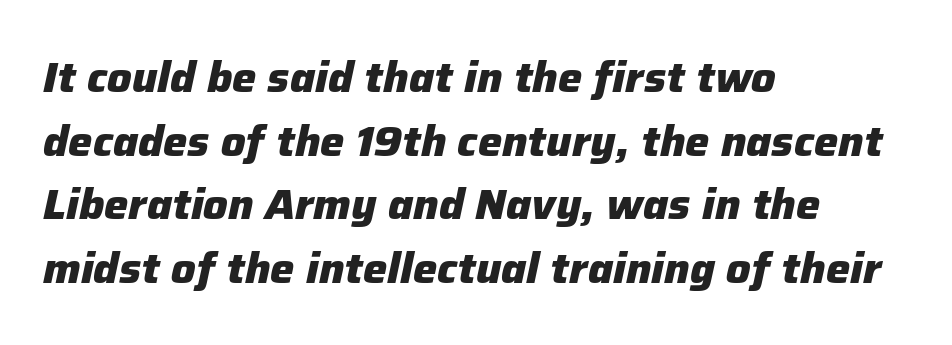
{"italic": "yes", "lean": "right", "slant_degrees": 12, "bold": "yes", "weight": "heavy", "width": "normal", "stroke_contrast": "low", "x_height": "medium", "monospaced": "no", "underline": "no", "align": "left", "line_spacing": "normal", "line_spacing_ratio": 1.48, "letter_spacing": "normal", "letter_spacing_em": 0.0, "glyph_px": 43}
